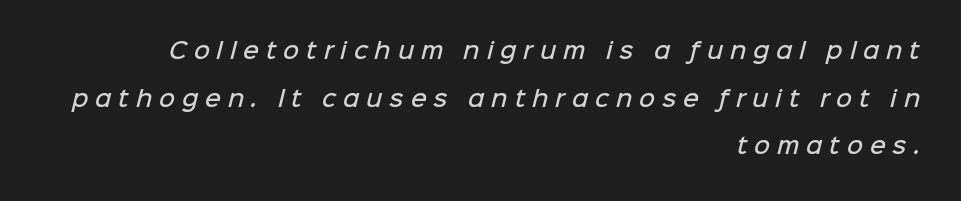
The image shows 22 px text type; set right-aligned, loose line spacing (2.17x), unusually wide letter spacing (+0.31 em), not underlined.
